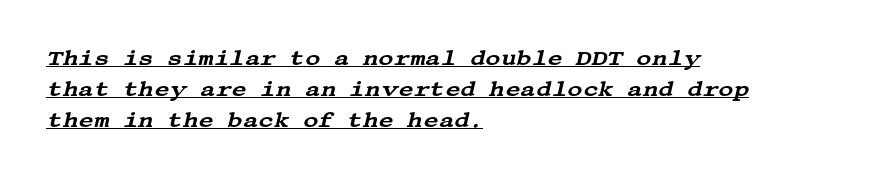
The image shows 21 px text type, italic (leaning right); set left-aligned, normal line spacing (1.47x), normal letter spacing, underlined.
